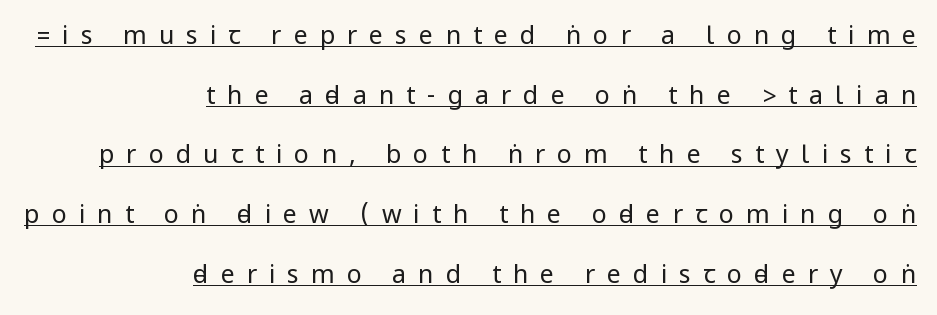
This sample is right-justified, so line beginnings fall wherever the words allow. Students, note that the glyphs here are deliberately spaced far apart. The passage shown stacks its lines with a broad gap. No extra ink here — the face is not bold. A continuous stroke trails under the words, as in a hyperlink.
